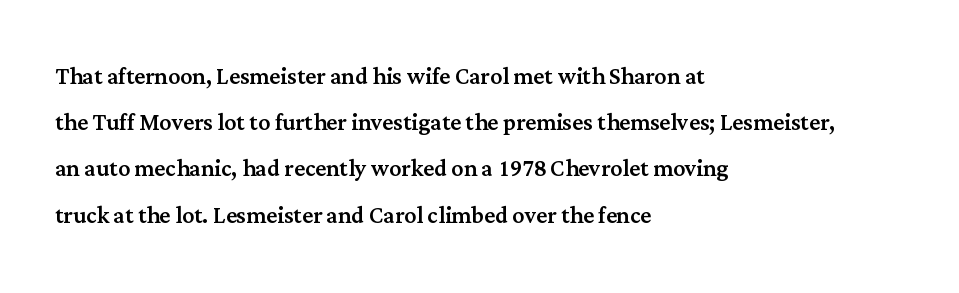
The image shows 30 px serif type, upright; set left-aligned, normal line spacing (1.54x), normal letter spacing, not underlined; medium stroke contrast and a medium x-height.
